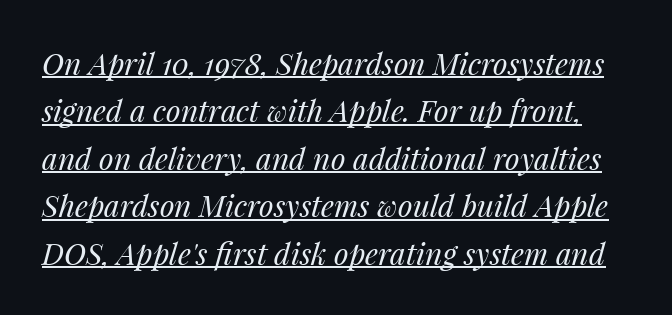
The image shows 30 px regular-weight type, italic (leaning right); set normal line spacing (1.58x), normal letter spacing, underlined; medium stroke contrast and a medium x-height.
